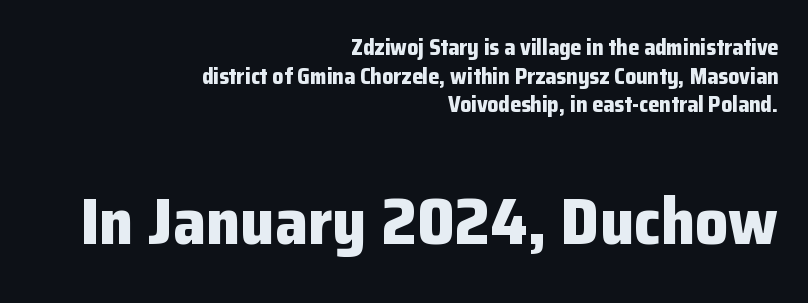
Anything drawn beneath the words? Only blank space. The passage shown is typed in a proportional face where columns would drift. The lines in this sample share a right terminus and differ only in where they begin. The typography opts for an upright posture over an oblique one. Does the weight exceed regular? Yes, all the way to bold. The emphasis by scale lands on block number two, below.
